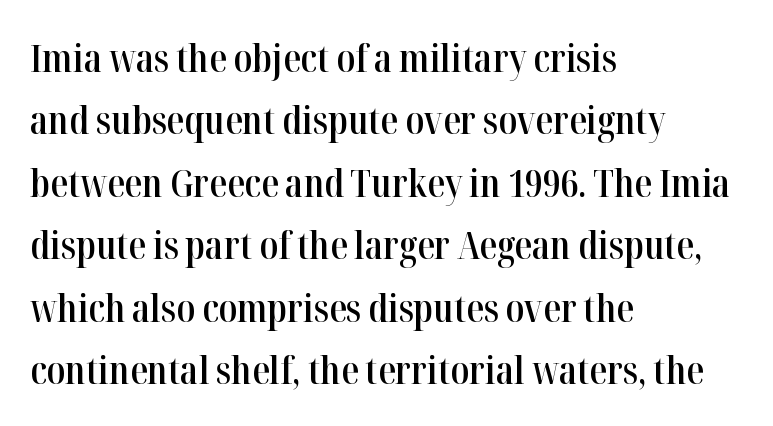
Q: Is the text bold? A: Semi-bold.
Q: Is the text italic (slanted)? A: No, it is upright.
Q: Is the typeface a serif or a sans-serif typeface? A: Serif.
Q: Is the text underlined? A: No.
Q: How is the paragraph aligned? A: Left-aligned.
Q: Is the spacing between letters normal or unusually wide? A: Normal.
Q: Is the spacing between lines tight, normal or loose? A: Normal.
Q: Width (condensed, normal, or wide)? A: Condensed.
Q: Stroke contrast? A: High.
Q: x-height? A: Medium.
Q: Monospaced? A: No.
